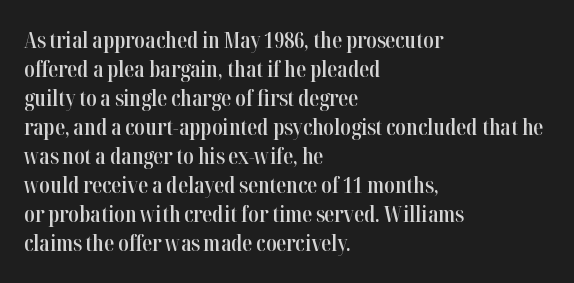
The image shows 22 px text type, upright; set left-aligned, normal line spacing (1.32x), normal letter spacing, not underlined.
